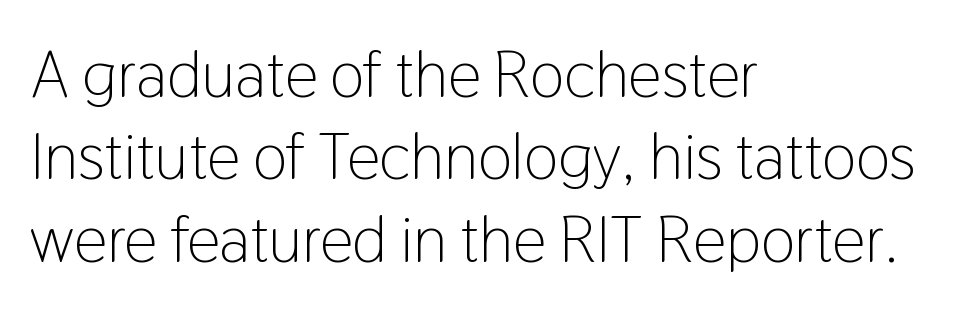
The image shows 66 px light, condensed sans-serif type, upright; set left-aligned, normal line spacing (1.25x), normal letter spacing, not underlined; low stroke contrast and a medium x-height.
